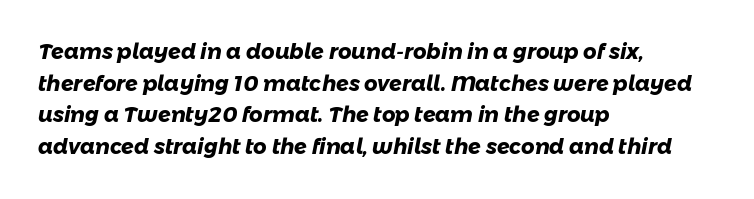
{"bold": "yes", "underline": "no", "align": "left", "line_spacing": "normal", "line_spacing_ratio": 1.51, "letter_spacing": "normal", "letter_spacing_em": 0.0, "glyph_px": 21}
